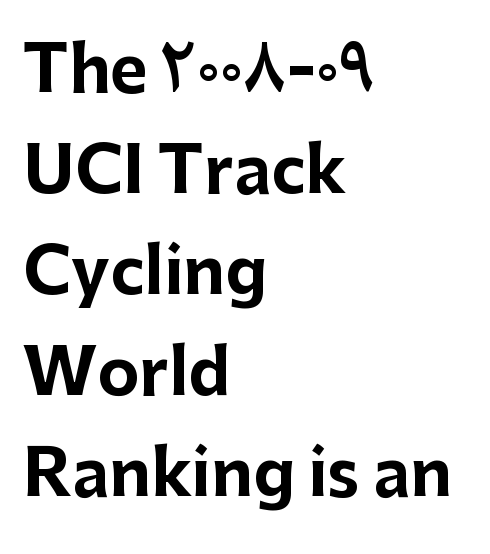
Q: Is the text bold? A: Yes.
Q: Is the text italic (slanted)? A: No, it is upright.
Q: Is the typeface a serif or a sans-serif typeface? A: Sans-serif.
Q: Is the text underlined? A: No.
Q: How is the paragraph aligned? A: Left-aligned.
Q: Is the spacing between letters normal or unusually wide? A: Normal.
Q: Is the spacing between lines tight, normal or loose? A: Normal.
Q: Width (condensed, normal, or wide)? A: Normal.
Q: Stroke contrast? A: Low.
Q: x-height? A: Medium.
Q: Monospaced? A: No.
